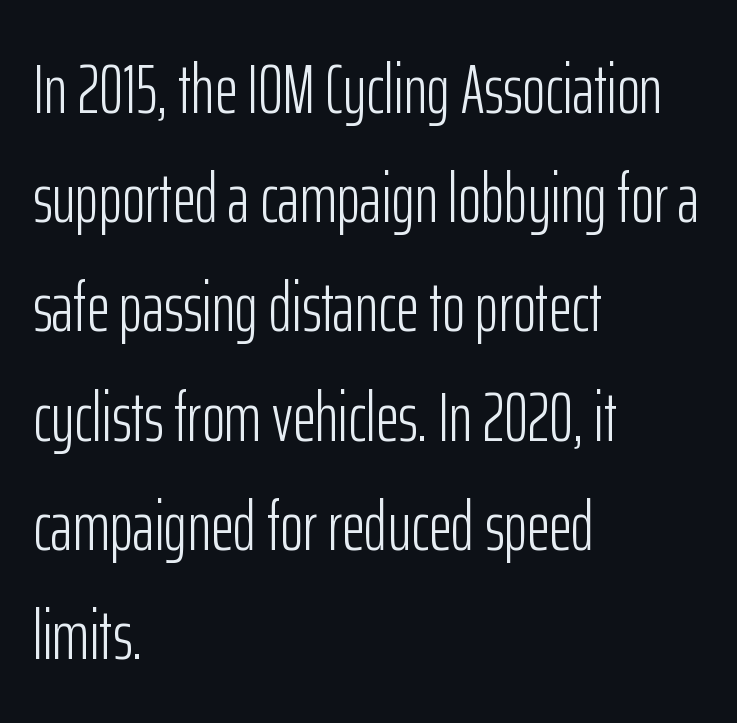
The image shows 70 px light, condensed sans-serif type, upright; set left-aligned, normal line spacing (1.56x), normal letter spacing, not underlined; low stroke contrast and a medium x-height.
